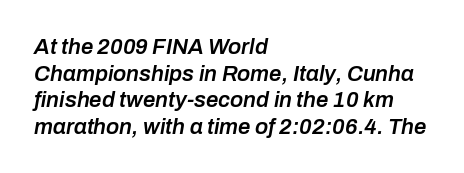
The image shows 22 px text type, italic (leaning right); set left-aligned, line spacing 1.21x, normal letter spacing, not underlined.
